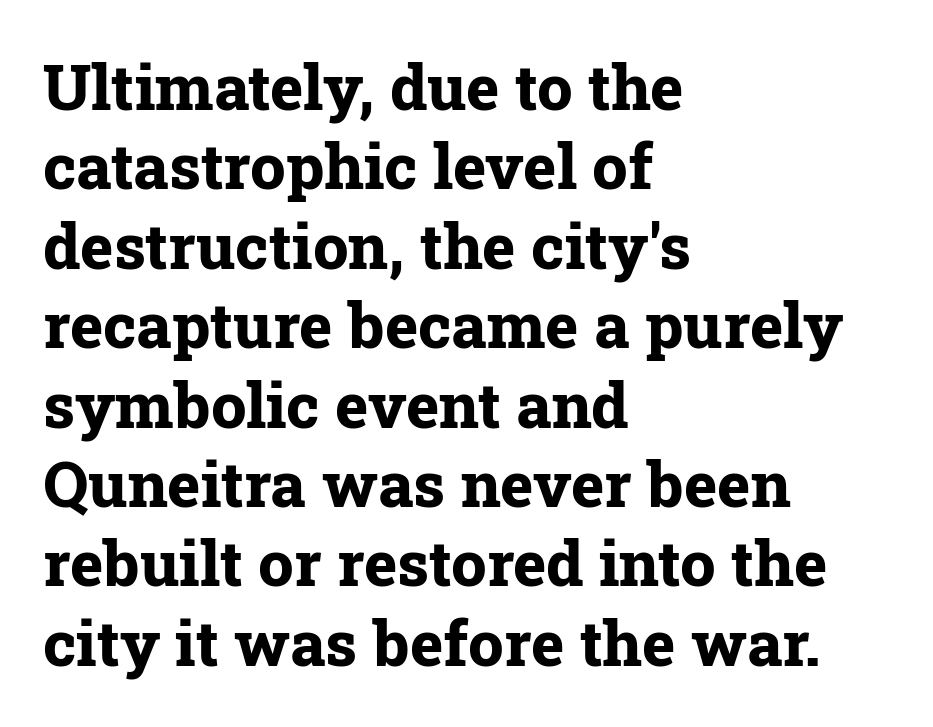
The image shows 63 px bold serif type, upright; set left-aligned, normal line spacing (1.26x), normal letter spacing, not underlined; low stroke contrast and a medium x-height.
